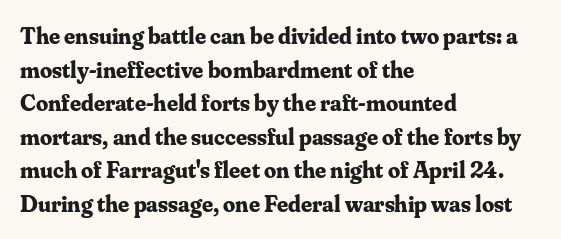
{"italic": "no", "bold": "yes", "underline": "no", "align": "left", "line_spacing": "normal", "line_spacing_ratio": 1.4, "letter_spacing": "normal", "letter_spacing_em": 0.0, "glyph_px": 24}
